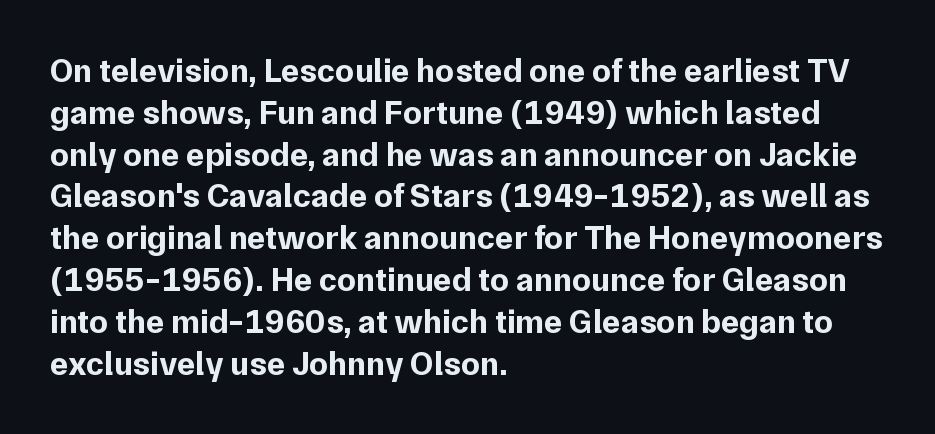
The image shows 34 px bold sans-serif type, upright; set left-aligned, line spacing 1.23x, normal letter spacing, not underlined; low stroke contrast and a medium x-height.
